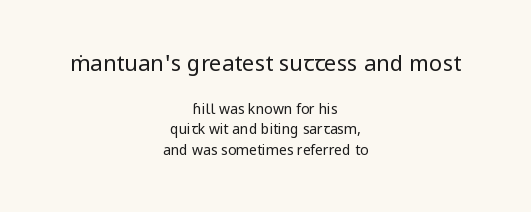
Q: Is the text bold? A: No.
Q: Is the text italic (slanted)? A: No, it is upright.
Q: Is the text underlined? A: No.
Q: How is the paragraph aligned? A: Centered.
Q: Is the spacing between letters normal or unusually wide? A: Normal.
Q: Is the spacing between lines tight, normal or loose? A: Normal.
Q: Which block of text is set in a larger size, the first (top) or the second (bottom)? A: The first (top) one.
